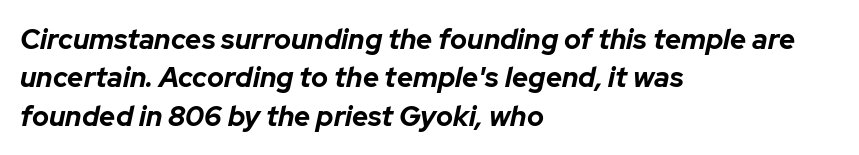
{"italic": "yes", "lean": "right", "slant_degrees": 12, "bold": "yes", "weight": "bold", "width": "normal", "stroke_contrast": "low", "x_height": "medium", "monospaced": "no", "underline": "no", "align": "left", "line_spacing": "normal", "line_spacing_ratio": 1.37, "letter_spacing": "normal", "letter_spacing_em": 0.0, "glyph_px": 28}
